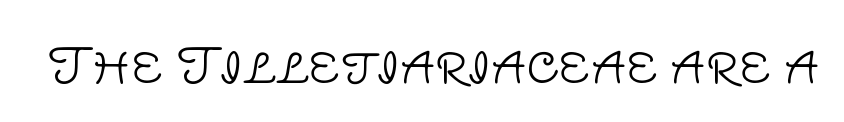
The image shows 49 px light sans-serif type; set normal letter spacing, not underlined; low stroke contrast and a large x-height.
